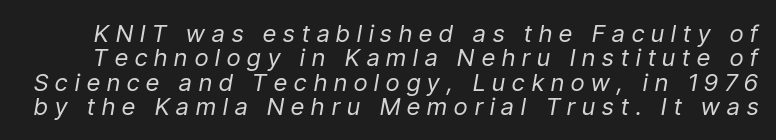
{"italic": "yes", "lean": "right", "slant_degrees": 9, "bold": "no", "underline": "no", "line_spacing": "tight", "line_spacing_ratio": 1.02, "letter_spacing": "wide", "letter_spacing_em": 0.3, "glyph_px": 24}
